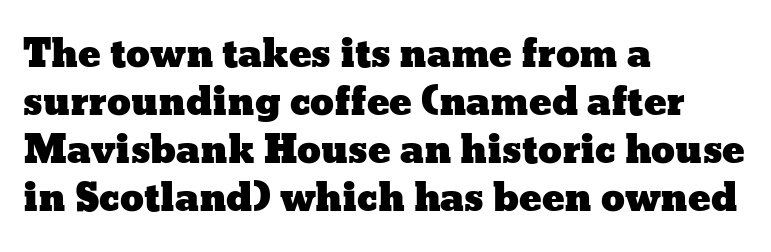
Q: Is the text italic (slanted)? A: No, it is upright.
Q: Is the text underlined? A: No.
Q: How is the paragraph aligned? A: Left-aligned.
Q: Is the spacing between letters normal or unusually wide? A: Normal.
Q: Is the spacing between lines tight, normal or loose? A: Normal.
Q: Width (condensed, normal, or wide)? A: Wide.
Q: Stroke contrast? A: Low.
Q: x-height? A: Medium.
Q: Monospaced? A: No.
